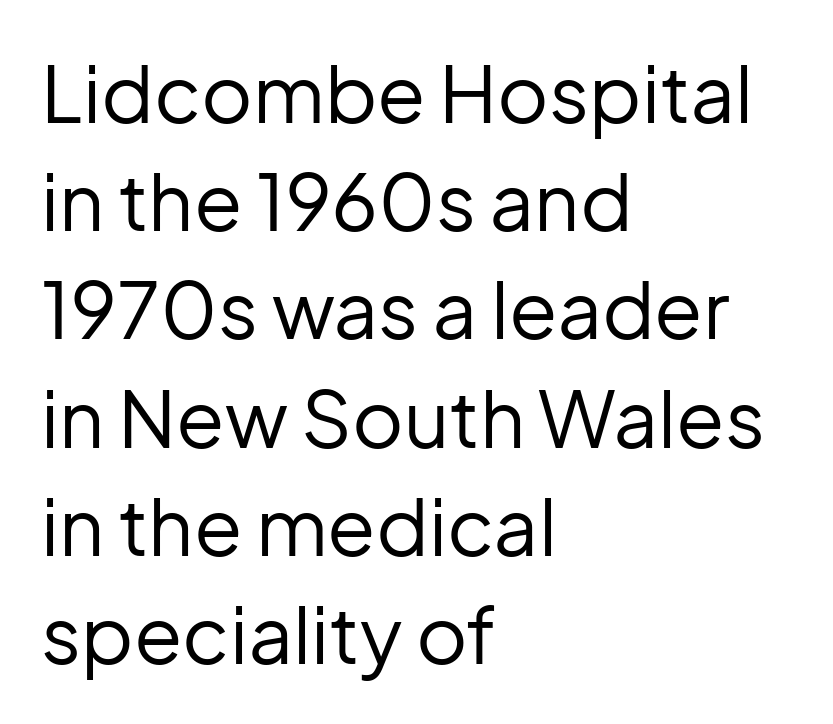
Counters stay open thanks to moderate or lighter strokes. Honestly, the row spacing looks completely unremarkable. The baseline area is clear. You could not count columns in this text — the font is proportionally spaced. Does extra space separate the letters? No, they use regular spacing.
